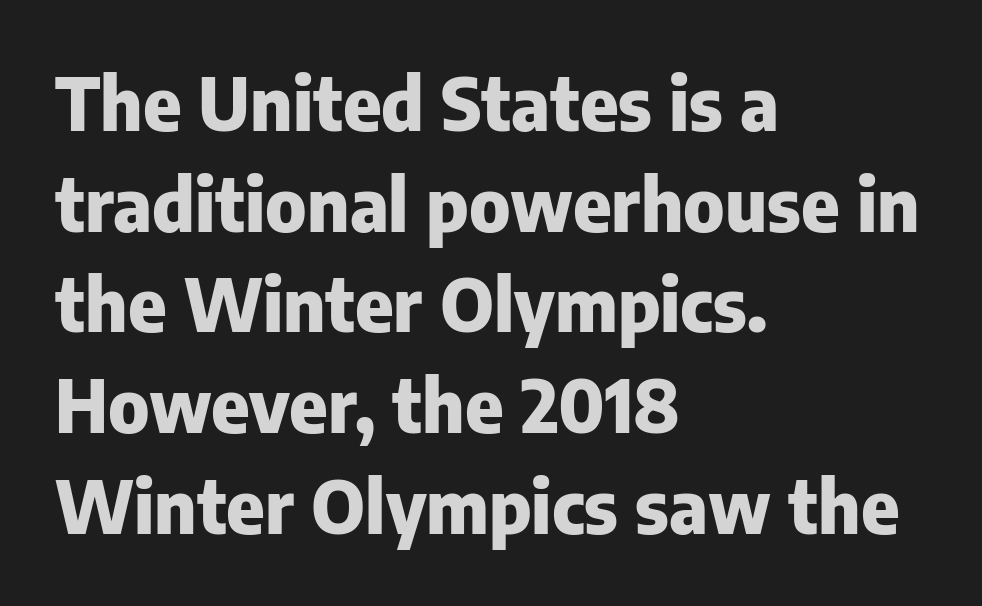
Q: Is the text bold? A: Yes.
Q: Is the text italic (slanted)? A: No, it is upright.
Q: Is the typeface a serif or a sans-serif typeface? A: Sans-serif.
Q: Is the text underlined? A: No.
Q: How is the paragraph aligned? A: Left-aligned.
Q: Is the spacing between letters normal or unusually wide? A: Normal.
Q: Is the spacing between lines tight, normal or loose? A: Normal.
Q: Width (condensed, normal, or wide)? A: Normal.
Q: Stroke contrast? A: Low.
Q: x-height? A: Medium.
Q: Monospaced? A: No.
